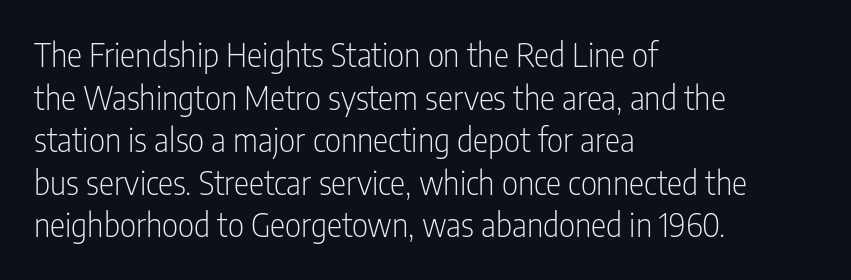
Q: Is the text bold? A: No.
Q: Is the text italic (slanted)? A: No, it is upright.
Q: Is the typeface a serif or a sans-serif typeface? A: Sans-serif.
Q: Is the text underlined? A: No.
Q: How is the paragraph aligned? A: Left-aligned.
Q: Is the spacing between letters normal or unusually wide? A: Normal.
Q: Is the spacing between lines tight, normal or loose? A: Normal.
Q: Width (condensed, normal, or wide)? A: Condensed.
Q: Stroke contrast? A: Low.
Q: x-height? A: Medium.
Q: Monospaced? A: No.
